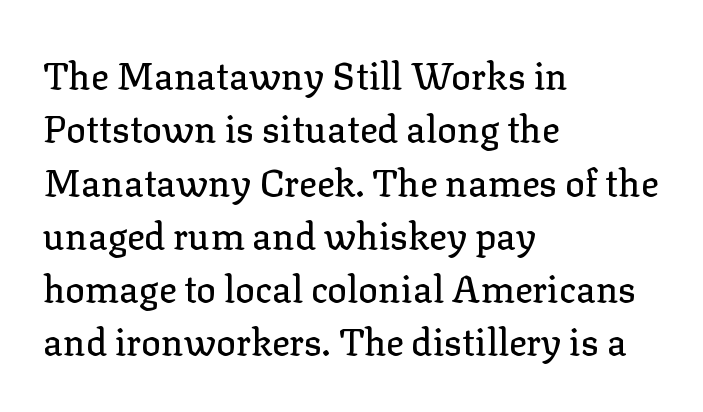
Q: Is the text italic (slanted)? A: No, it is upright.
Q: Is the typeface a serif or a sans-serif typeface? A: Serif.
Q: Is the text underlined? A: No.
Q: How is the paragraph aligned? A: Left-aligned.
Q: Is the spacing between letters normal or unusually wide? A: Normal.
Q: Is the spacing between lines tight, normal or loose? A: Normal.
Q: Width (condensed, normal, or wide)? A: Normal.
Q: Stroke contrast? A: Low.
Q: x-height? A: Medium.
Q: Monospaced? A: No.
